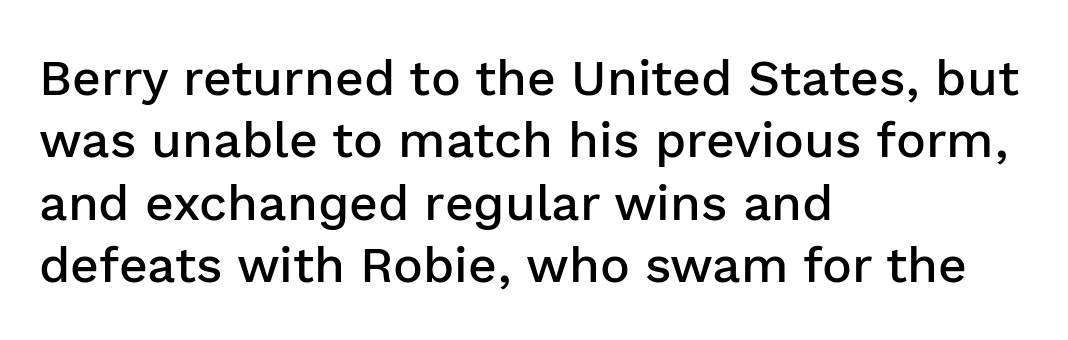
{"serif": "no", "italic": "no", "bold": "semi", "weight": "semibold", "width": "normal", "stroke_contrast": "low", "x_height": "medium", "monospaced": "no", "underline": "no", "align": "left", "line_spacing": "normal", "line_spacing_ratio": 1.25, "letter_spacing": "normal", "letter_spacing_em": 0.0, "glyph_px": 50}
